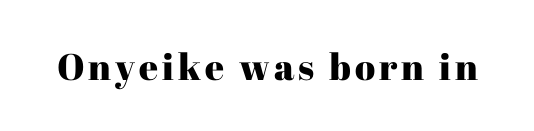
{"serif": "yes", "italic": "no", "width": "normal", "stroke_contrast": "high", "x_height": "medium", "monospaced": "no", "underline": "no", "glyph_px": 37}
